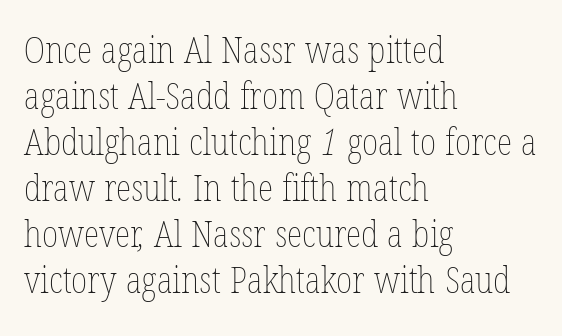
The image shows 36 px thin, condensed type; set left-aligned, normal line spacing (1.28x), normal letter spacing, not underlined; low stroke contrast and a medium x-height.
